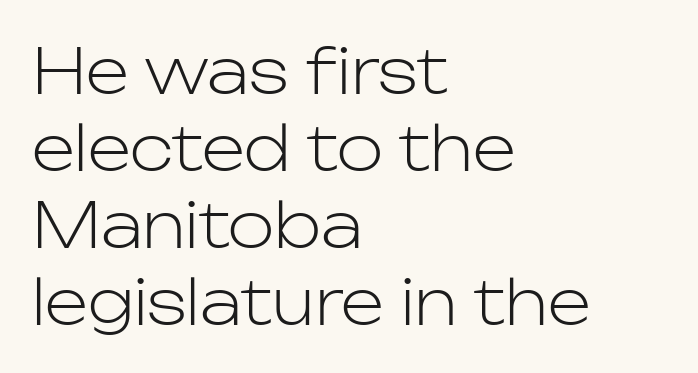
Q: Is the text bold? A: No.
Q: Is the text italic (slanted)? A: No, it is upright.
Q: Is the typeface a serif or a sans-serif typeface? A: Sans-serif.
Q: Is the text underlined? A: No.
Q: How is the paragraph aligned? A: Left-aligned.
Q: Is the spacing between letters normal or unusually wide? A: Normal.
Q: Width (condensed, normal, or wide)? A: Normal.
Q: Stroke contrast? A: Low.
Q: x-height? A: Medium.
Q: Monospaced? A: No.
